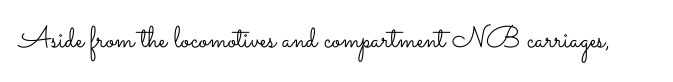
The image shows 30 px light, wide type; set normal letter spacing, not underlined; low stroke contrast and a small x-height.
